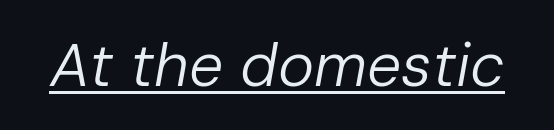
Honestly, the underline is the first thing you notice here. Each letter keeps its own natural width here, so spacing adapts to shape. Compared with typical body copy, the letter spacing here is the same. Does the lettering tilt? It does — this is italic.
